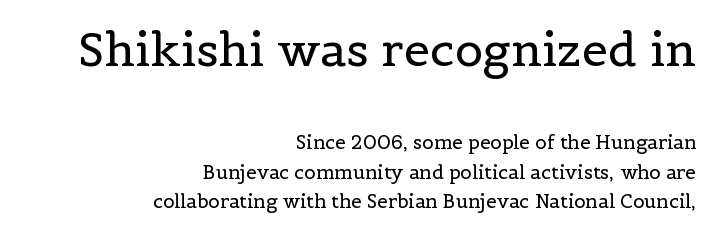
Q: Is the text bold? A: No.
Q: Is the text italic (slanted)? A: No, it is upright.
Q: Is the typeface a serif or a sans-serif typeface? A: Serif.
Q: Is the text underlined? A: No.
Q: How is the paragraph aligned? A: Right-aligned.
Q: Is the spacing between letters normal or unusually wide? A: Normal.
Q: Is the spacing between lines tight, normal or loose? A: Normal.
Q: Which block of text is set in a larger size, the first (top) or the second (bottom)? A: The first (top) one.
Q: Width (condensed, normal, or wide)? A: Normal.
Q: x-height? A: Medium.
Q: Monospaced? A: No.
